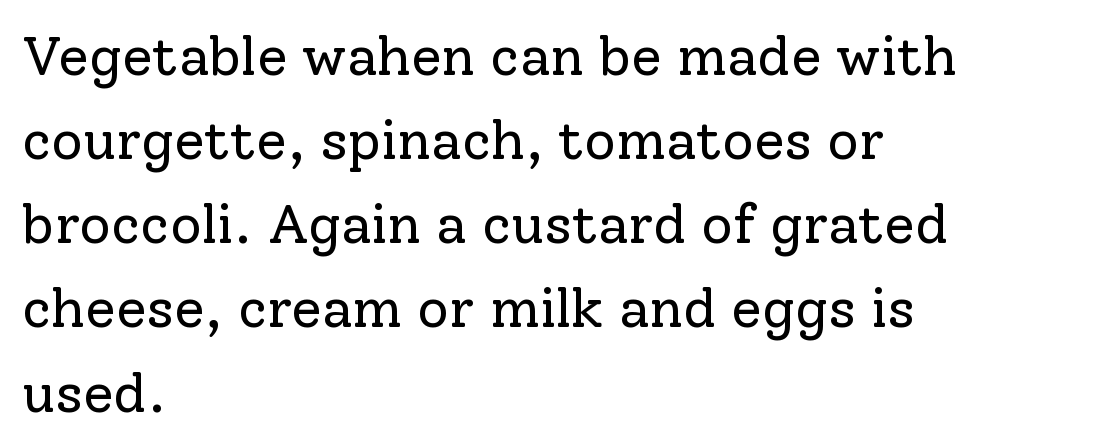
Q: Is the text bold? A: No.
Q: Is the text italic (slanted)? A: No, it is upright.
Q: Is the typeface a serif or a sans-serif typeface? A: Serif.
Q: Is the text underlined? A: No.
Q: How is the paragraph aligned? A: Left-aligned.
Q: Is the spacing between letters normal or unusually wide? A: Normal.
Q: Is the spacing between lines tight, normal or loose? A: Normal.
Q: Width (condensed, normal, or wide)? A: Normal.
Q: Stroke contrast? A: Low.
Q: x-height? A: Medium.
Q: Monospaced? A: No.
